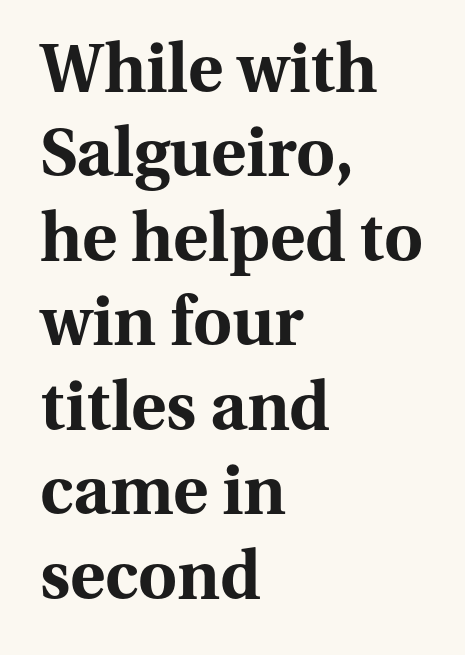
The image shows 67 px bold serif type, upright; set left-aligned, normal line spacing (1.26x), normal letter spacing, not underlined; medium stroke contrast and a medium x-height.
